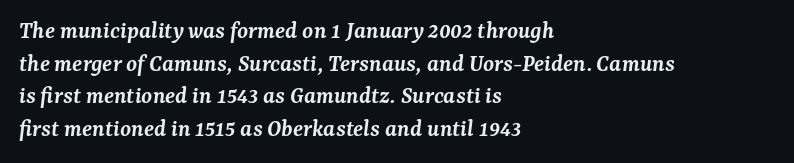
A bare baseline throughout the passage. You can tell it's italic because the verticals aren't actually vertical. Summary of weight: moderately heavy, a semibold. The horizontal fit of the characters is conventional and even.
